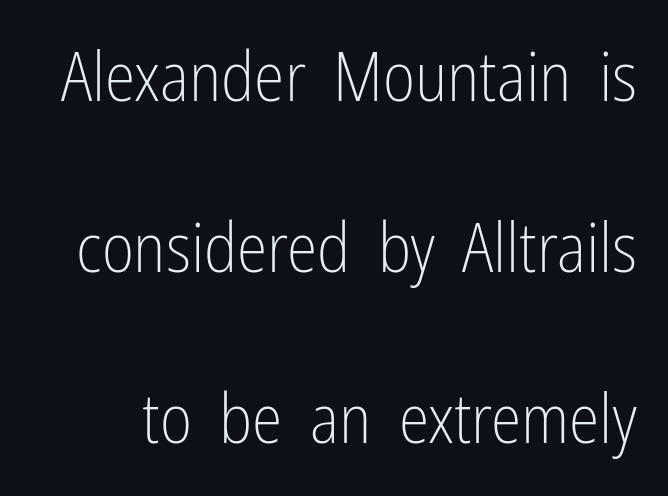
Nothing heavy about these letters — not bold at all. In terms of letterform style, serifs are entirely absent. Between one letter and the next there's only the usual sliver of space. The strip under each line holds only bare page. Nope, not italic — everything's standing straight. Is this a fixed-width face? No — the glyphs have proportional, varying widths.
